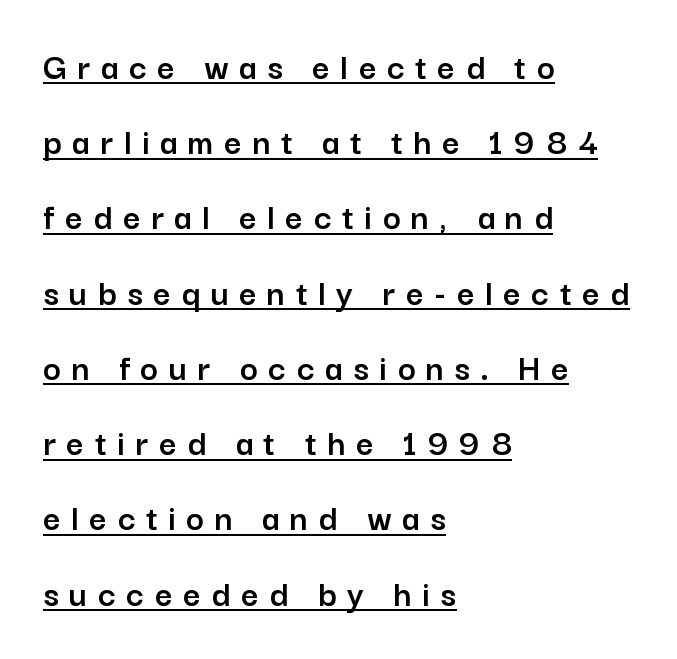
The image shows 38 px sans-serif type, upright; set left-aligned, loose line spacing (1.98x), unusually wide letter spacing (+0.28 em), underlined; low stroke contrast and a medium x-height.
